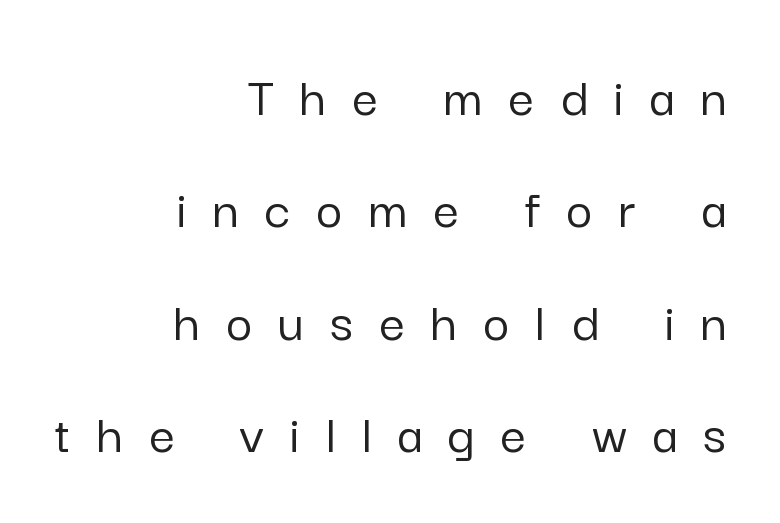
Look at the tracking — it's clearly loosened, letters drifting apart. Each line ends at the same right margin while the left side varies. A typesetter would call this proportional, since set widths differ per character. The lines are spread far apart with generous leading. The specimen reads as upright at a glance. Serif or sans? Sans — the stroke terminals are bare.
